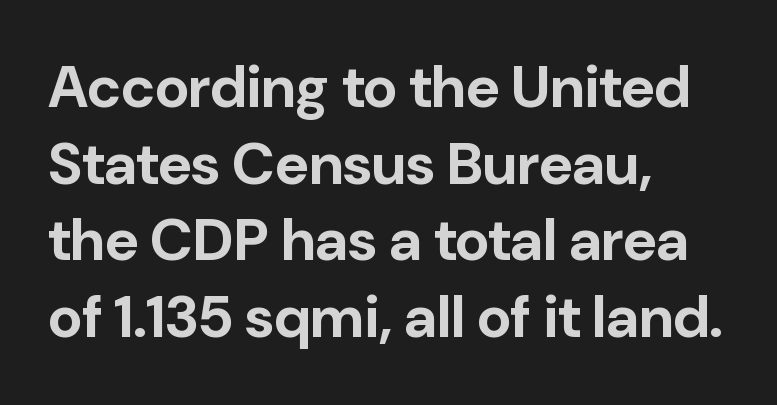
No italicization has been applied; the sample stays upright. Students, observe: this is what conventionally led text looks like. Horizontally, the lines are justified to the leading edge only. You can tell from the bare stems that sans-serif type was used. Think of a printed novel: that variable character pitch is what you see here. The zone under the glyphs is completely vacant.
